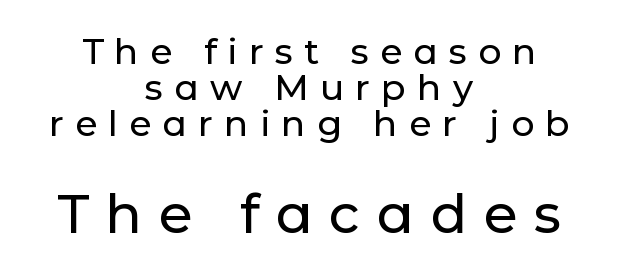
{"serif": "no", "italic": "no", "width": "normal", "stroke_contrast": "low", "x_height": "medium", "monospaced": "no", "underline": "no", "align": "center", "line_spacing": "tight", "line_spacing_ratio": 1.0, "letter_spacing": "wide", "letter_spacing_em": 0.31, "larger_block": "second", "size_ratio": 1.5, "glyph_px": 54}
